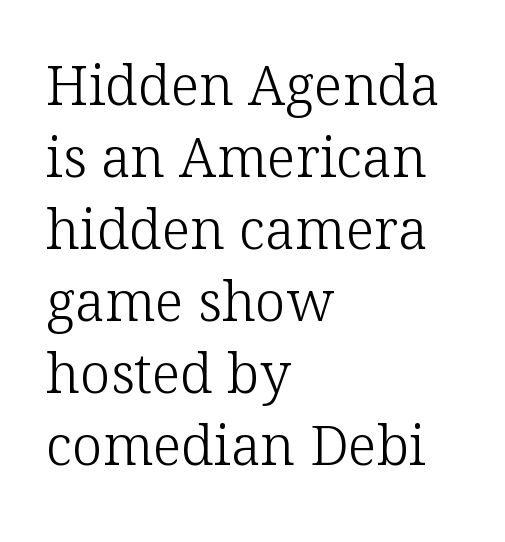
Q: Is the text bold? A: No.
Q: Is the text italic (slanted)? A: No, it is upright.
Q: Is the typeface a serif or a sans-serif typeface? A: Serif.
Q: Is the text underlined? A: No.
Q: How is the paragraph aligned? A: Left-aligned.
Q: Is the spacing between letters normal or unusually wide? A: Normal.
Q: Is the spacing between lines tight, normal or loose? A: Normal.
Q: Width (condensed, normal, or wide)? A: Normal.
Q: Stroke contrast? A: Low.
Q: x-height? A: Medium.
Q: Monospaced? A: No.
